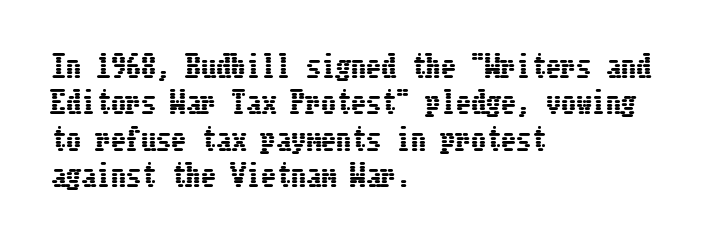
Q: Is the text italic (slanted)? A: No, it is upright.
Q: Is the text underlined? A: No.
Q: How is the paragraph aligned? A: Left-aligned.
Q: Is the spacing between letters normal or unusually wide? A: Normal.
Q: Width (condensed, normal, or wide)? A: Condensed.
Q: Stroke contrast? A: Low.
Q: x-height? A: Medium.
